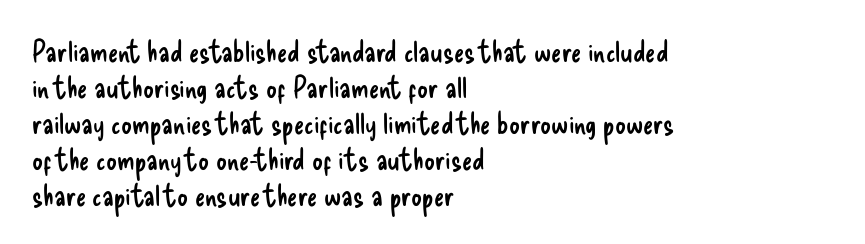
{"serif": "no", "italic": "no", "bold": "no", "weight": "regular", "width": "condensed", "stroke_contrast": "low", "x_height": "small", "monospaced": "no", "underline": "no", "align": "left", "line_spacing_ratio": 1.2, "letter_spacing": "normal", "letter_spacing_em": 0.0, "glyph_px": 30}
